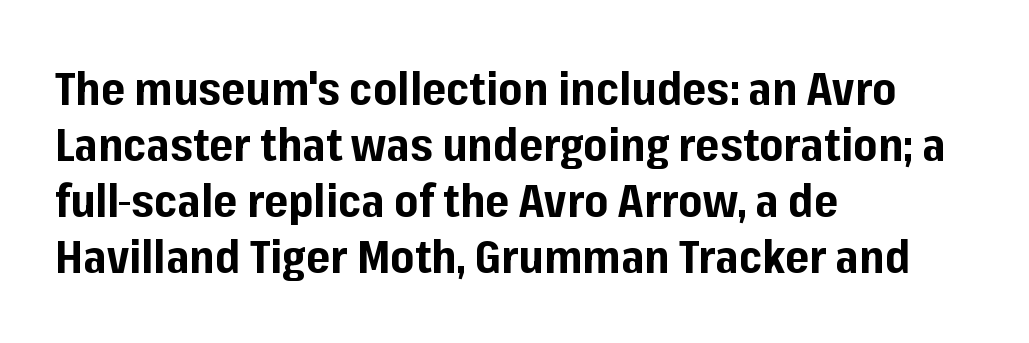
Q: Is the text bold? A: Yes.
Q: Is the text italic (slanted)? A: No, it is upright.
Q: Is the typeface a serif or a sans-serif typeface? A: Sans-serif.
Q: Is the text underlined? A: No.
Q: How is the paragraph aligned? A: Left-aligned.
Q: Is the spacing between letters normal or unusually wide? A: Normal.
Q: Width (condensed, normal, or wide)? A: Normal.
Q: Stroke contrast? A: Low.
Q: x-height? A: Medium.
Q: Monospaced? A: No.
